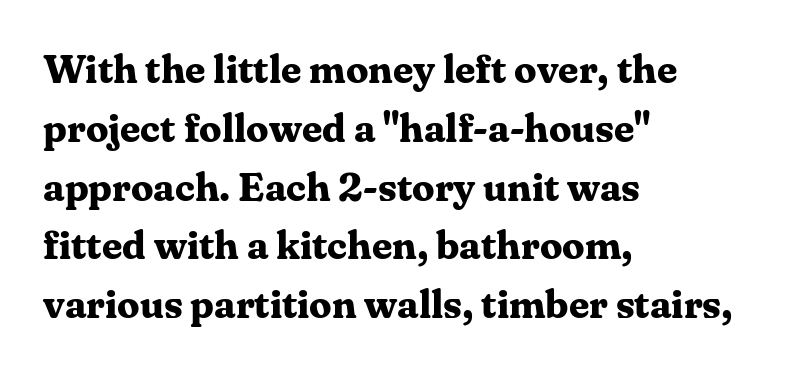
Q: Is the text bold? A: Yes.
Q: Is the text italic (slanted)? A: No, it is upright.
Q: Is the typeface a serif or a sans-serif typeface? A: Serif.
Q: Is the text underlined? A: No.
Q: How is the paragraph aligned? A: Left-aligned.
Q: Is the spacing between letters normal or unusually wide? A: Normal.
Q: Is the spacing between lines tight, normal or loose? A: Normal.
Q: Width (condensed, normal, or wide)? A: Normal.
Q: Stroke contrast? A: Medium.
Q: x-height? A: Medium.
Q: Monospaced? A: No.
